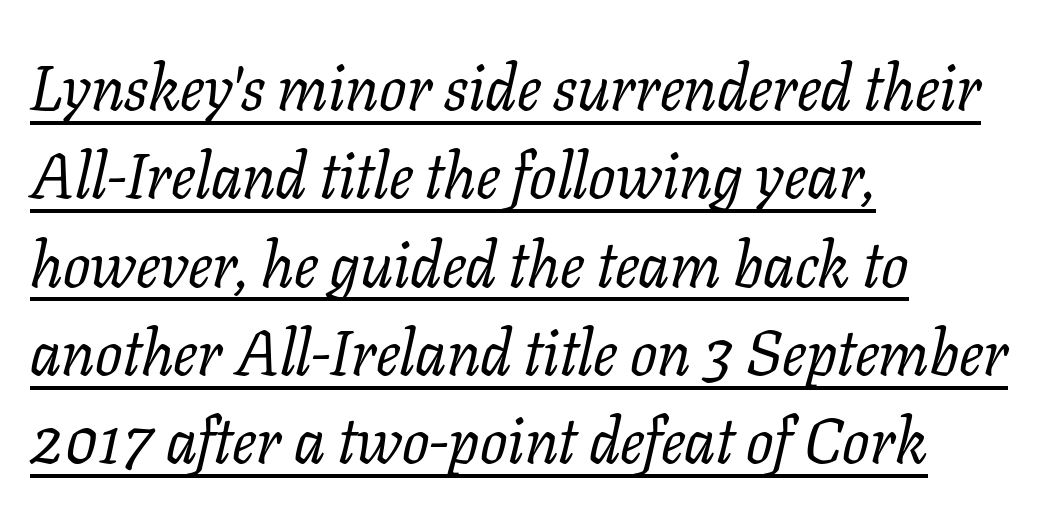
Small tapered or slab feet sit at the stroke ends, so this counts as serif. You could not count columns in this text — the font is proportionally spaced. The font's italic variant was chosen for this text. Typeset ragged right — the left edge is the straight one. Somebody hit Ctrl+U on this one — the words are underlined. Heaviness? Minimal to ordinary, like unemphasized prose.
